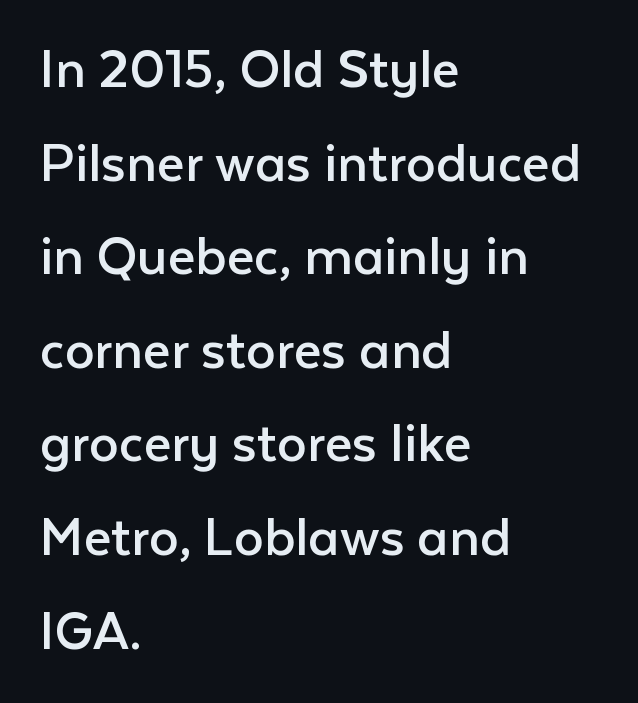
Alignment: flush left. Here the designer chose a conventional face with non-uniform glyph widths. The typeface chosen for these lines omits serifs. Look at the tracking — it's just the regular setting, nothing added. Regarding leading, the lines here are spaced in the standard way.
